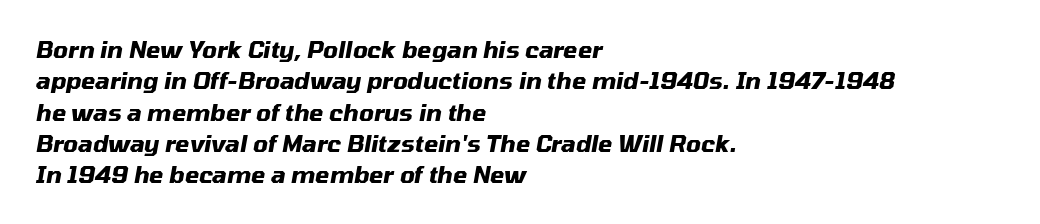
{"italic": "yes", "lean": "right", "slant_degrees": 10, "bold": "yes", "underline": "no", "align": "left", "line_spacing": "normal", "line_spacing_ratio": 1.36, "letter_spacing": "normal", "letter_spacing_em": 0.0, "glyph_px": 23}
